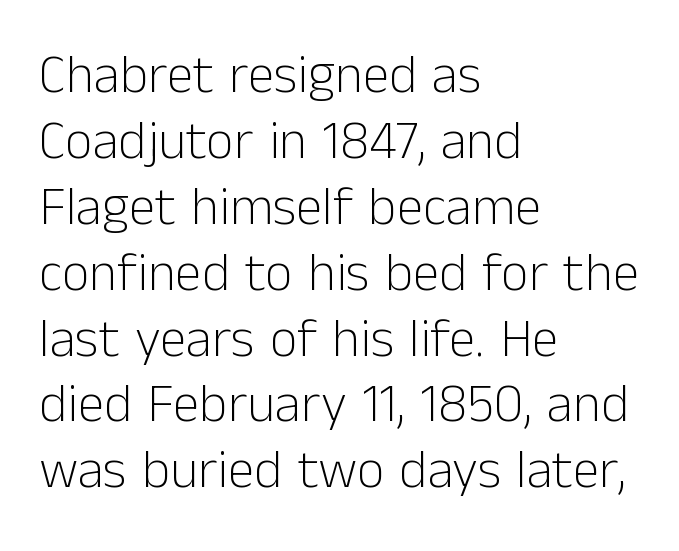
{"serif": "no", "italic": "no", "bold": "no", "weight": "light", "width": "normal", "stroke_contrast": "low", "x_height": "medium", "monospaced": "no", "underline": "no", "align": "left", "line_spacing_ratio": 1.22, "letter_spacing": "normal", "letter_spacing_em": 0.0, "glyph_px": 54}
